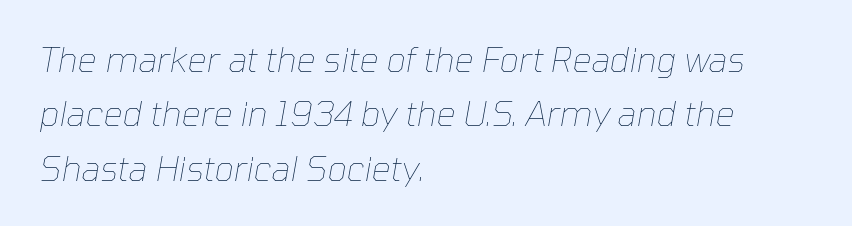
The image shows 34 px thin type, italic (leaning right); set left-aligned, normal line spacing (1.6x), normal letter spacing, not underlined; low stroke contrast and a medium x-height.
